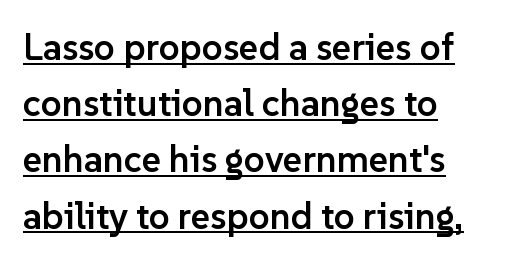
The glyphs in this specimen are sans serif. Strokes here are thickened, but only to semibold level. Notice how a bar underscores the lettering throughout. Nope, not italic — everything's standing straight.
